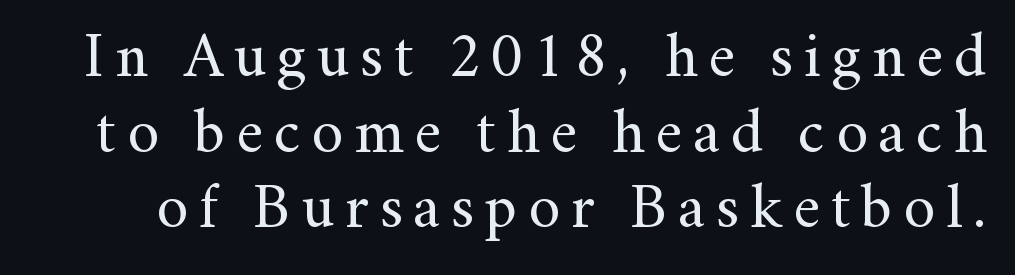
Q: Is the text bold? A: No.
Q: Is the text italic (slanted)? A: No, it is upright.
Q: Is the typeface a serif or a sans-serif typeface? A: Serif.
Q: Is the text underlined? A: No.
Q: Width (condensed, normal, or wide)? A: Normal.
Q: Stroke contrast? A: Medium.
Q: x-height? A: Small.
Q: Monospaced? A: No.
